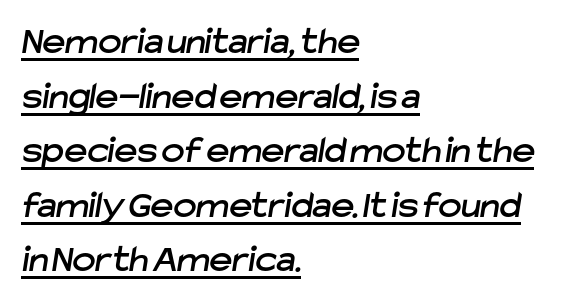
{"serif": "no", "width": "normal", "stroke_contrast": "low", "x_height": "medium", "monospaced": "no", "underline": "yes", "align": "left", "line_spacing": "normal", "line_spacing_ratio": 1.4, "letter_spacing": "normal", "letter_spacing_em": 0.0, "glyph_px": 39}
